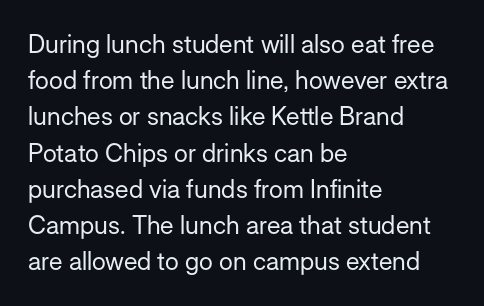
Q: Is the text bold? A: No.
Q: Is the text italic (slanted)? A: No, it is upright.
Q: Is the text underlined? A: No.
Q: How is the paragraph aligned? A: Left-aligned.
Q: Is the spacing between letters normal or unusually wide? A: Normal.
Q: Is the spacing between lines tight, normal or loose? A: Normal.
